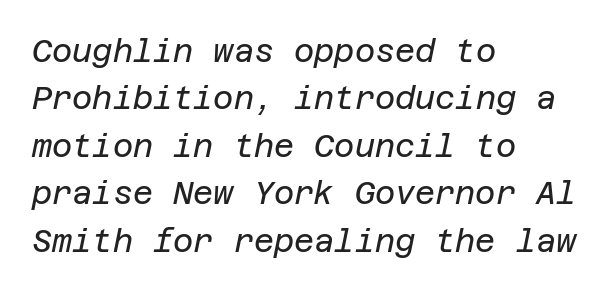
The image shows 31 px regular-weight type, italic (leaning right); set left-aligned, normal line spacing (1.53x), normal letter spacing, not underlined; low stroke contrast and a large x-height.
